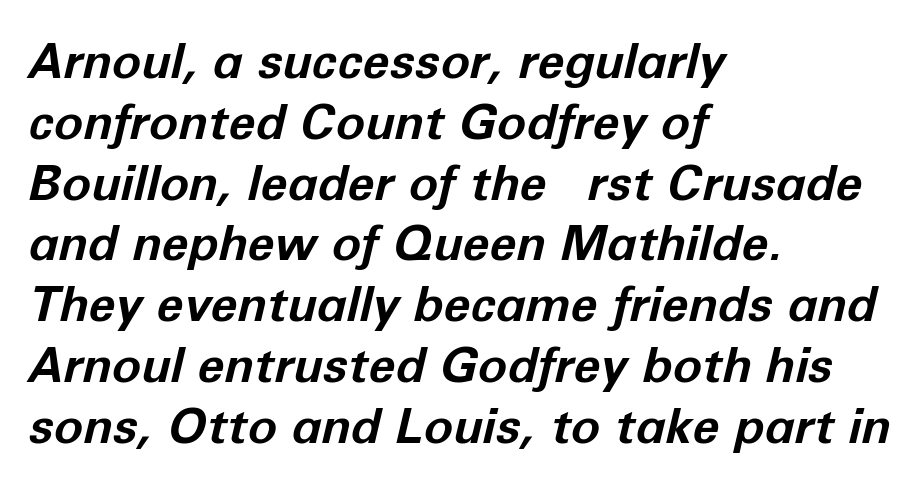
The image shows 49 px bold type, italic (leaning right); set left-aligned, line spacing 1.24x, normal letter spacing, not underlined; low stroke contrast and a medium x-height.
